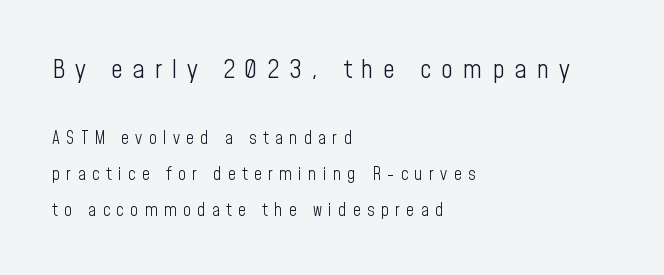
{"italic": "no", "bold": "no", "underline": "no", "align": "left", "line_spacing": "loose", "line_spacing_ratio": 2.1, "letter_spacing": "wide", "letter_spacing_em": 0.38, "larger_block": "first", "size_ratio": 1.53, "glyph_px": 26}
